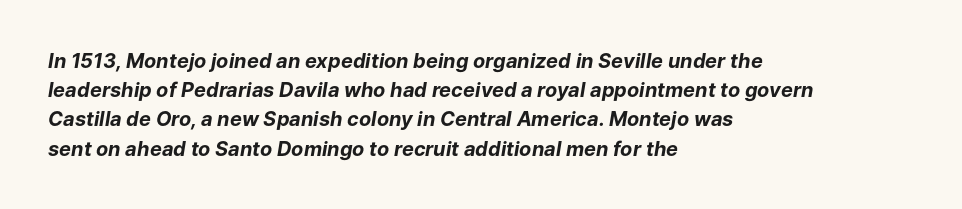
{"italic": "yes", "lean": "right", "slant_degrees": 9, "bold": "yes", "underline": "no", "align": "left", "line_spacing": "normal", "line_spacing_ratio": 1.46, "letter_spacing": "normal", "letter_spacing_em": 0.0, "glyph_px": 20}
